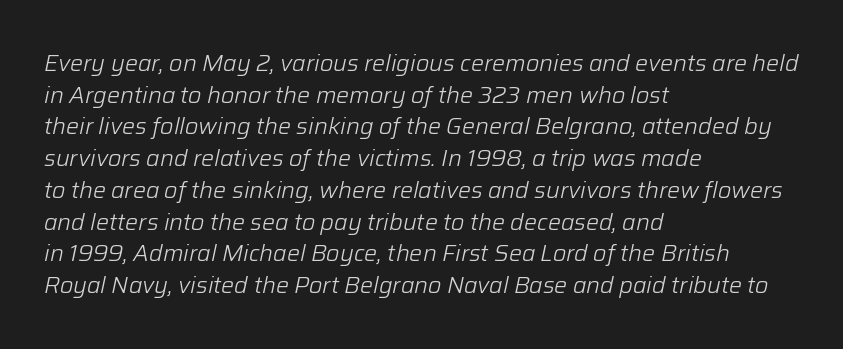
Emphasis-style slanted type is in use. Each line starts at the same left margin while the right side varies. Words float on clear page, feet unadorned. The block of text has a typical density, with ordinary space between rows. The horizontal fit of the characters is conventional and even. Stem width sits at or under what a default text font uses.
